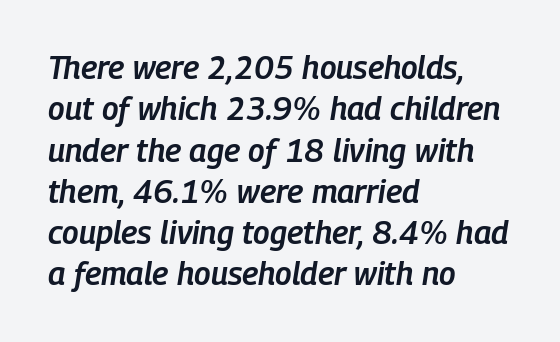
Horizontal bands of white between lines are of average thickness. The passage shown is typed in a proportional face where columns would drift. The gaps between neighbouring characters are ordinary and unremarkable. A somewhat darkened texture: the type is semibold rather than bold. The words here are not underlined.
